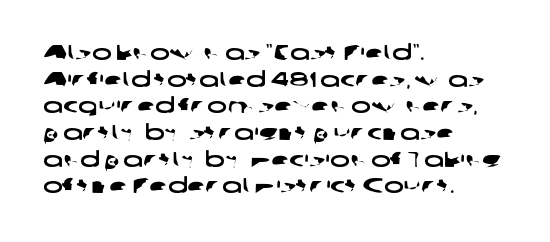
{"underline": "no", "align": "left", "line_spacing": "normal", "line_spacing_ratio": 1.27, "letter_spacing": "normal", "letter_spacing_em": 0.0, "glyph_px": 21}
